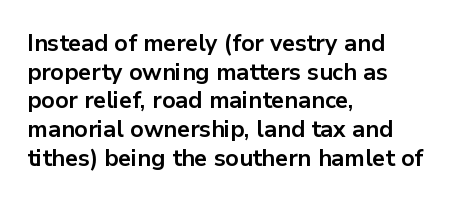
The image shows 23 px bold type, upright; set left-aligned, normal line spacing (1.25x), normal letter spacing, not underlined.
